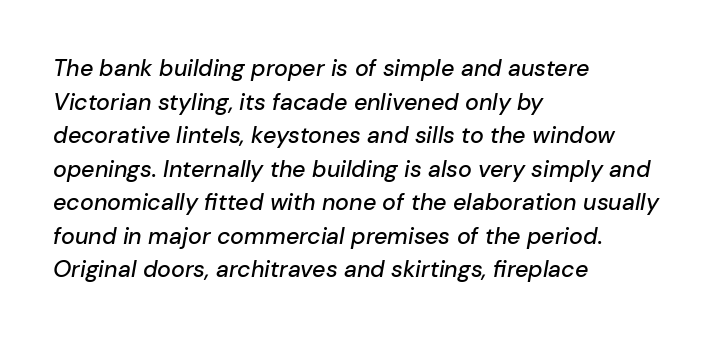
{"italic": "yes", "lean": "right", "slant_degrees": 10, "underline": "no", "align": "left", "line_spacing": "normal", "line_spacing_ratio": 1.46, "letter_spacing": "normal", "letter_spacing_em": 0.0, "glyph_px": 23}
